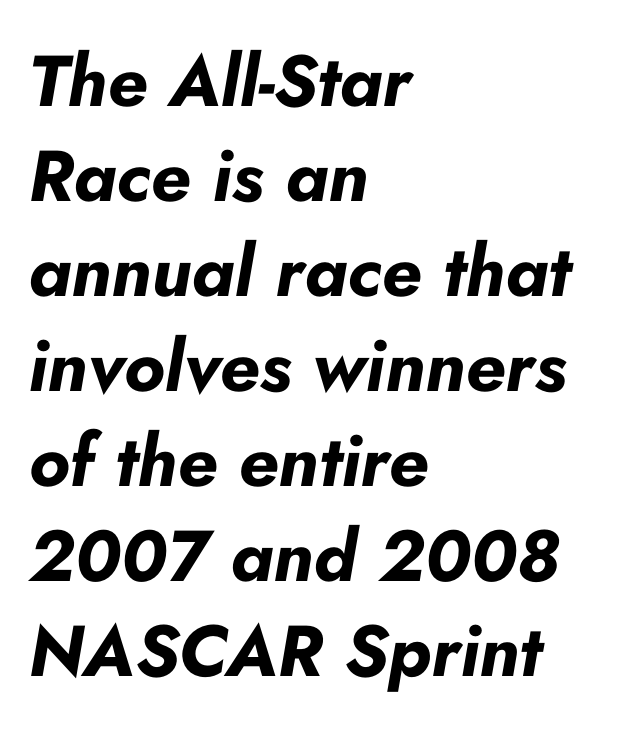
{"italic": "yes", "lean": "right", "slant_degrees": 10, "bold": "yes", "weight": "bold", "width": "normal", "stroke_contrast": "low", "x_height": "small", "monospaced": "no", "underline": "no", "align": "left", "line_spacing": "normal", "line_spacing_ratio": 1.32, "letter_spacing": "normal", "letter_spacing_em": 0.0, "glyph_px": 72}
